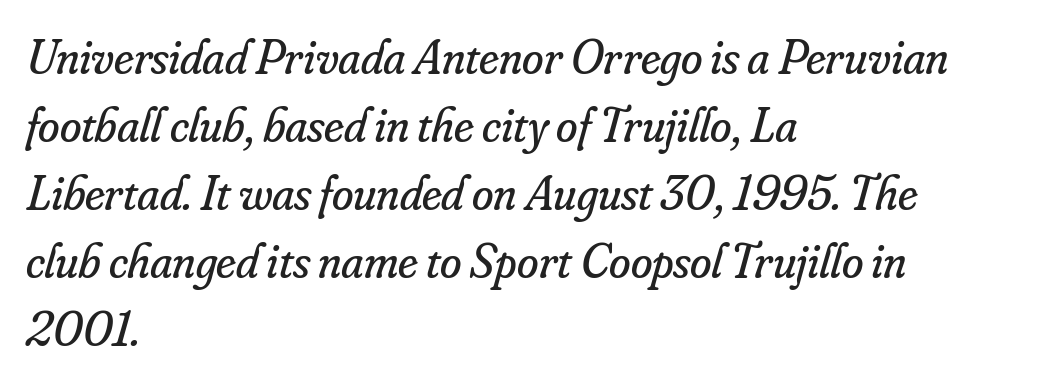
{"serif": "yes", "italic": "yes", "lean": "right", "slant_degrees": 16, "bold": "no", "weight": "regular", "width": "normal", "stroke_contrast": "low", "x_height": "small", "monospaced": "no", "underline": "no", "align": "left", "line_spacing": "normal", "line_spacing_ratio": 1.39, "letter_spacing": "normal", "letter_spacing_em": 0.0, "glyph_px": 49}
